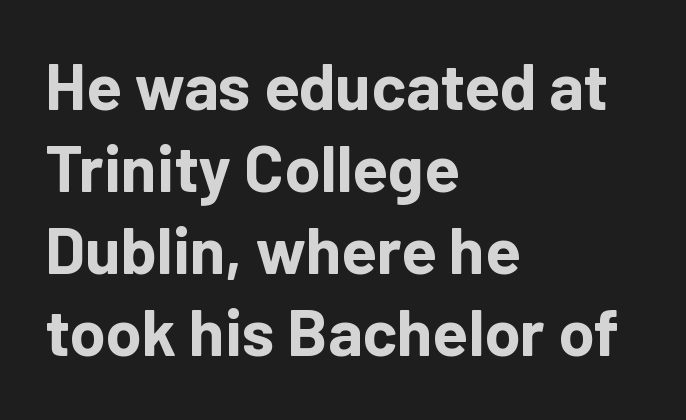
Q: Is the text bold? A: Yes.
Q: Is the text italic (slanted)? A: No, it is upright.
Q: Is the typeface a serif or a sans-serif typeface? A: Sans-serif.
Q: Is the text underlined? A: No.
Q: How is the paragraph aligned? A: Left-aligned.
Q: Is the spacing between letters normal or unusually wide? A: Normal.
Q: Is the spacing between lines tight, normal or loose? A: Normal.
Q: Width (condensed, normal, or wide)? A: Normal.
Q: Stroke contrast? A: Low.
Q: x-height? A: Medium.
Q: Monospaced? A: No.
